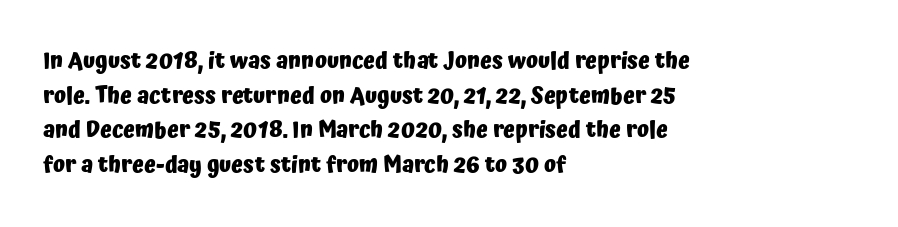
The image shows 22 px bold type, upright; set left-aligned, normal line spacing (1.57x), normal letter spacing, not underlined.
